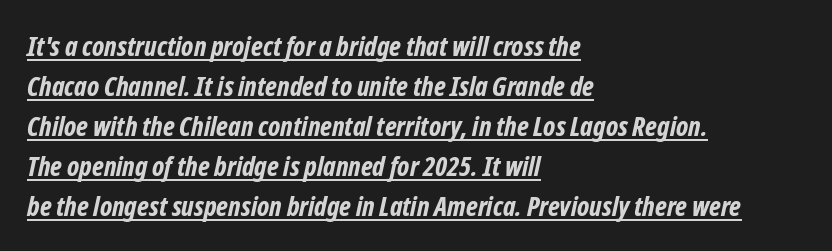
Q: Is the text bold? A: Yes.
Q: Is the text underlined? A: Yes.
Q: How is the paragraph aligned? A: Left-aligned.
Q: Is the spacing between letters normal or unusually wide? A: Normal.
Q: Is the spacing between lines tight, normal or loose? A: Normal.
